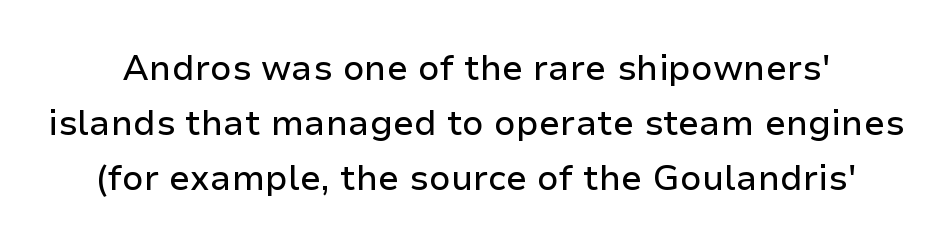
The image shows 35 px sans-serif type, upright; set normal line spacing (1.57x), normal letter spacing, not underlined; low stroke contrast and a medium x-height.
